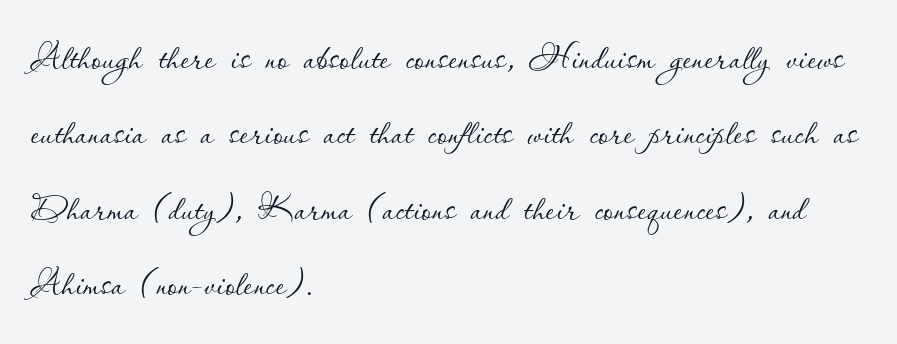
Q: Is the text bold? A: No.
Q: Is the text italic (slanted)? A: Yes.
Q: Is the text underlined? A: No.
Q: How is the paragraph aligned? A: Left-aligned.
Q: Is the spacing between letters normal or unusually wide? A: Normal.
Q: Is the spacing between lines tight, normal or loose? A: Normal.
Q: Width (condensed, normal, or wide)? A: Normal.
Q: Stroke contrast? A: Low.
Q: x-height? A: Small.
Q: Monospaced? A: No.
